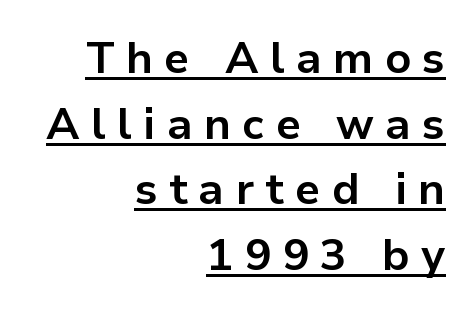
Chunky letters — that's bold for sure. You could not count columns in this text — the font is proportionally spaced. The passage shown is typeset with a sans-serif family. This sample uses expanded letter spacing, leaving extra air between glyphs. In terms of posture, this sample is upright. Does a line run under the words? Yes, clearly.
